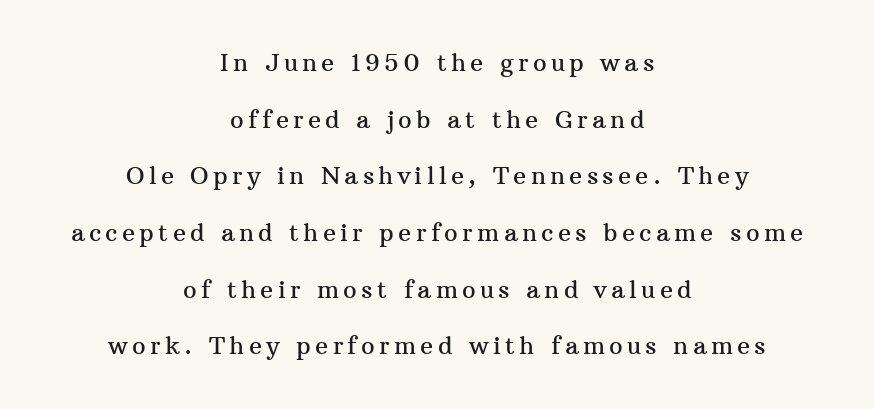
This block would shrink considerably if given ordinary leading; it's expanded now. This sample uses an upright cut, with every glyph sitting square on the baseline. Layout note: lines centered. The zone under the glyphs is completely vacant.
